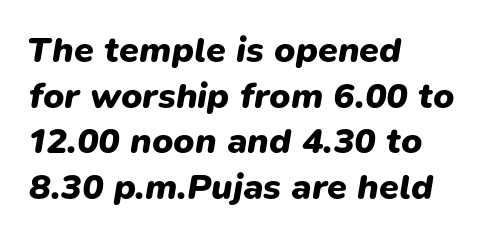
The image shows 36 px heavy type, italic (leaning right); set left-aligned, normal line spacing (1.27x), normal letter spacing, not underlined; low stroke contrast and a medium x-height.
